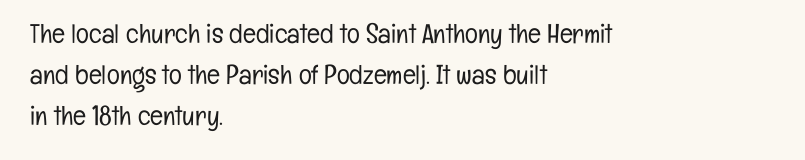
The passage shown stacks its lines at a standard gap. Plain, unruled lines of type. Summary of weight: not heavy and not bold. The rendering keeps characters at their native spacing. Notice how the stems are strictly vertical — no italics here.
